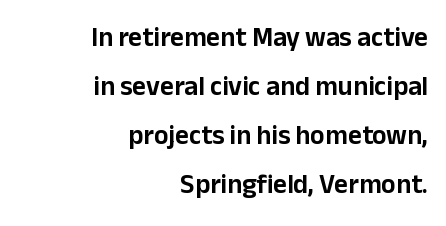
The image shows 27 px text type, upright; set right-aligned, line spacing 1.81x, normal letter spacing, not underlined.
